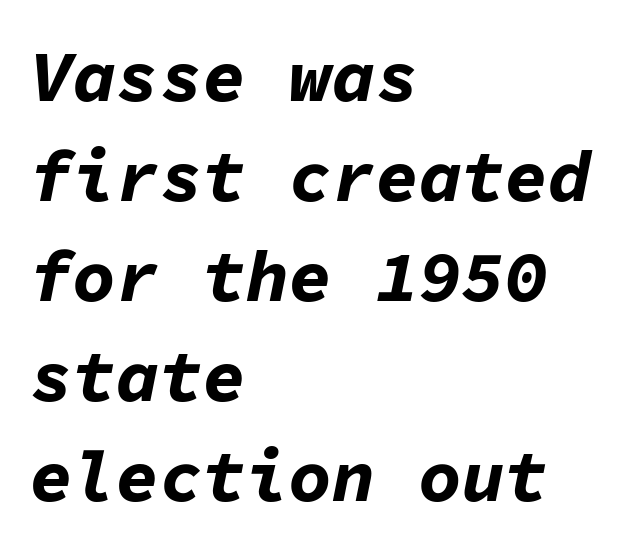
The image shows 72 px bold type, italic (leaning right), monospaced; set left-aligned, normal line spacing (1.39x), normal letter spacing, not underlined; low stroke contrast and a medium x-height.
